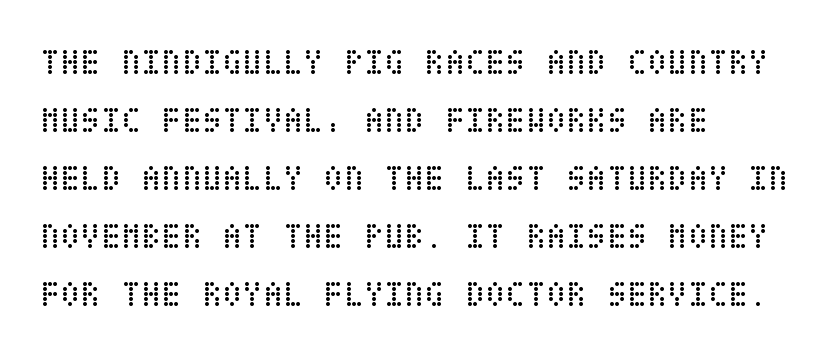
Q: Is the text bold? A: No.
Q: Is the text italic (slanted)? A: No, it is upright.
Q: Is the text underlined? A: No.
Q: How is the paragraph aligned? A: Left-aligned.
Q: Is the spacing between letters normal or unusually wide? A: Normal.
Q: Is the spacing between lines tight, normal or loose? A: Normal.
Q: Width (condensed, normal, or wide)? A: Condensed.
Q: Stroke contrast? A: Low.
Q: x-height? A: Large.
